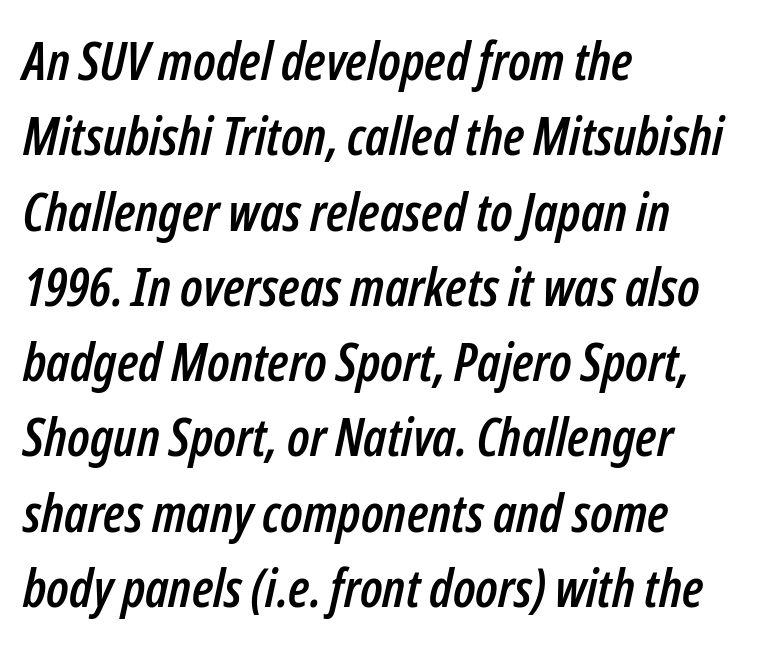
The image shows 53 px condensed type, italic (leaning right); set left-aligned, normal line spacing (1.42x), normal letter spacing, not underlined; low stroke contrast and a medium x-height.
